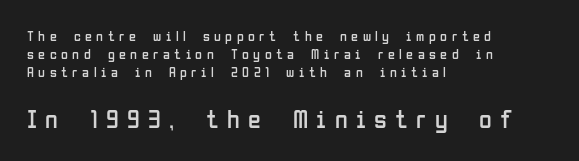
Students, observe: this is what conventionally led text looks like. Stroke thickness stays within the range of a standard reading face or lighter. Tracking value appears strongly positive — letters spread wide. Bigger letters appear in the bottom chunk; the top chunk is reduced. No italicization has been applied; the sample stays upright. Lines of text with bare space underneath.
